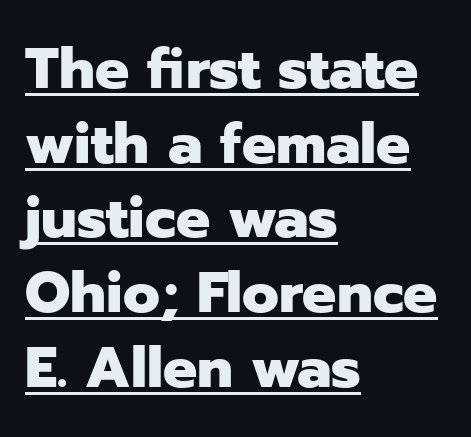
{"serif": "no", "italic": "no", "bold": "yes", "weight": "heavy", "width": "normal", "stroke_contrast": "low", "x_height": "medium", "monospaced": "no", "underline": "yes", "align": "left", "line_spacing": "normal", "line_spacing_ratio": 1.31, "letter_spacing": "normal", "letter_spacing_em": 0.0, "glyph_px": 57}
